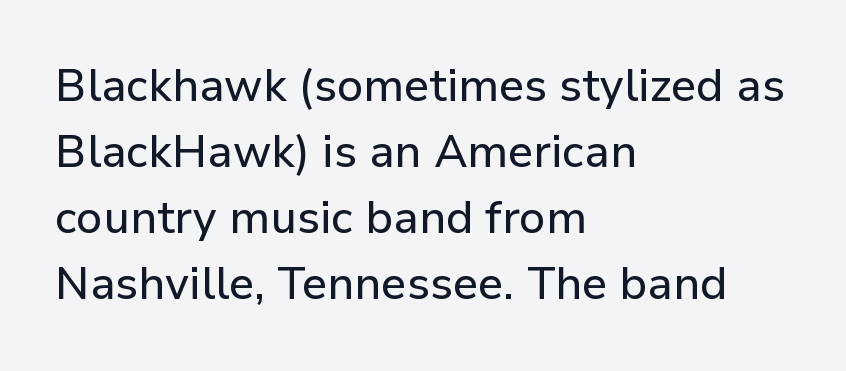
Q: Is the text italic (slanted)? A: No, it is upright.
Q: Is the typeface a serif or a sans-serif typeface? A: Sans-serif.
Q: Is the text underlined? A: No.
Q: How is the paragraph aligned? A: Left-aligned.
Q: Is the spacing between letters normal or unusually wide? A: Normal.
Q: Is the spacing between lines tight, normal or loose? A: Normal.
Q: Width (condensed, normal, or wide)? A: Normal.
Q: Stroke contrast? A: Low.
Q: x-height? A: Medium.
Q: Monospaced? A: No.
